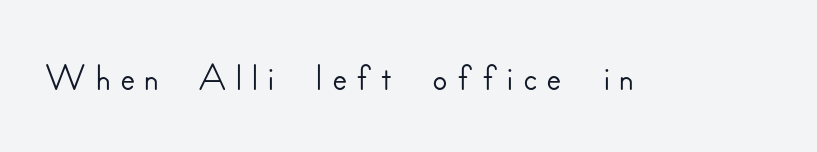
The image shows 57 px sans-serif type, upright; set not underlined; low stroke contrast and a small x-height.
